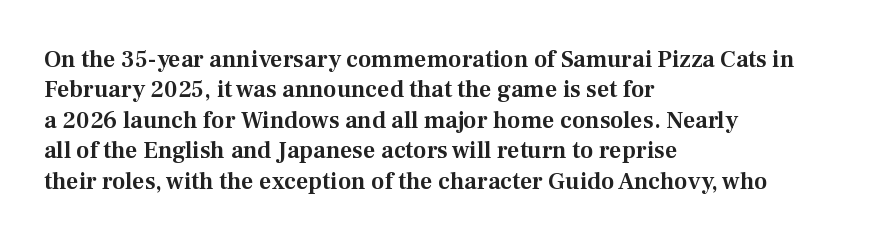
{"italic": "no", "underline": "no", "align": "left", "line_spacing": "normal", "line_spacing_ratio": 1.27, "letter_spacing": "normal", "letter_spacing_em": 0.0, "glyph_px": 24}
